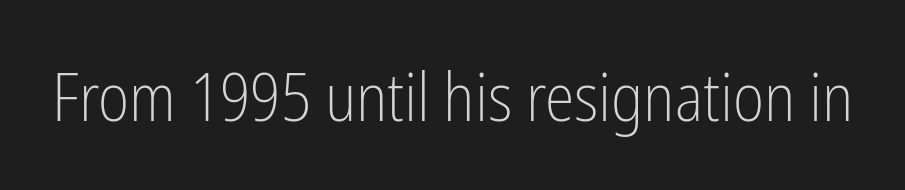
The image shows 67 px light, condensed sans-serif type, upright; set normal letter spacing, not underlined; low stroke contrast and a medium x-height.
